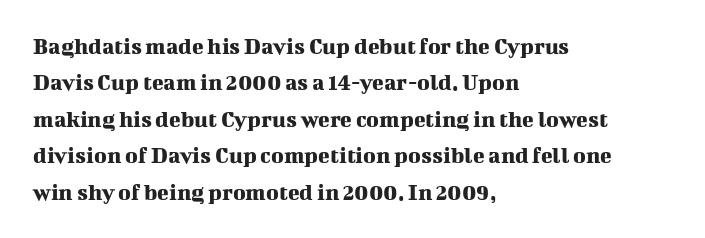
{"italic": "no", "underline": "no", "align": "left", "line_spacing": "normal", "line_spacing_ratio": 1.52, "letter_spacing": "normal", "letter_spacing_em": 0.0, "glyph_px": 24}
